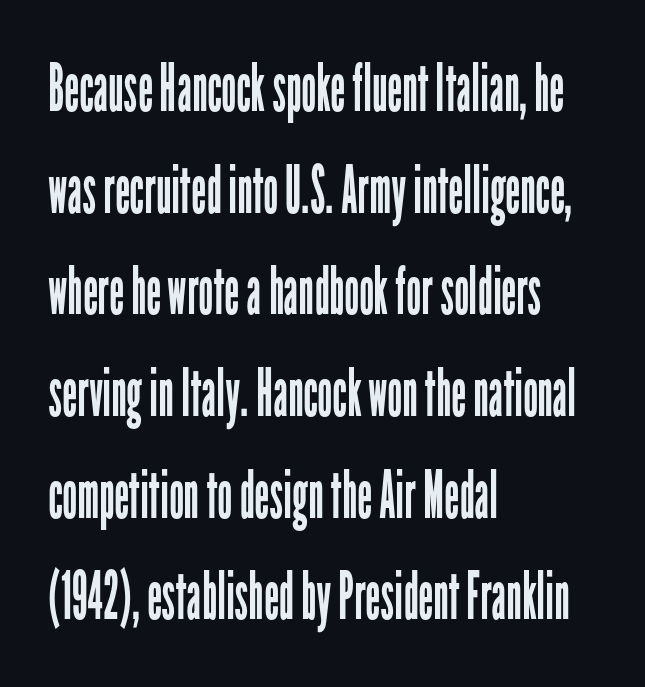
The image shows 66 px regular-weight, condensed sans-serif type, upright; set left-aligned, normal line spacing (1.54x), normal letter spacing, not underlined; low stroke contrast and a medium x-height.
